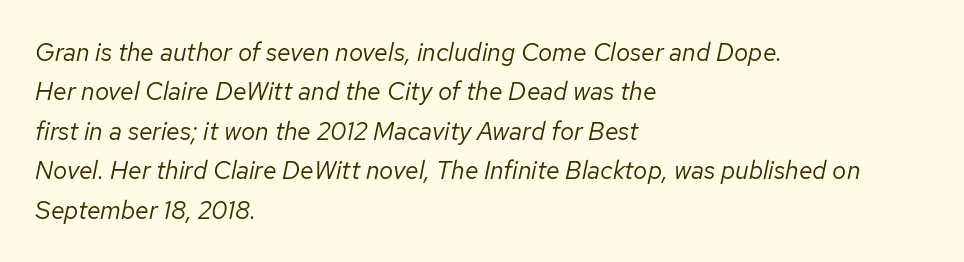
{"italic": "yes", "lean": "right", "slant_degrees": 12, "bold": "no", "underline": "no", "align": "left", "line_spacing": "normal", "line_spacing_ratio": 1.58, "letter_spacing": "normal", "letter_spacing_em": 0.0, "glyph_px": 25}
